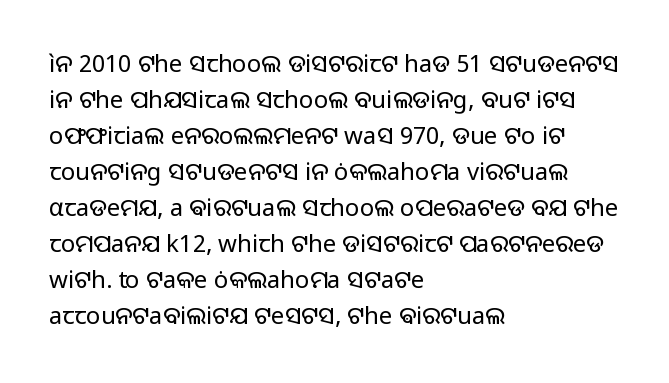
{"italic": "no", "bold": "no", "underline": "no", "align": "left", "line_spacing": "normal", "line_spacing_ratio": 1.5, "letter_spacing": "normal", "letter_spacing_em": 0.0, "glyph_px": 24}
